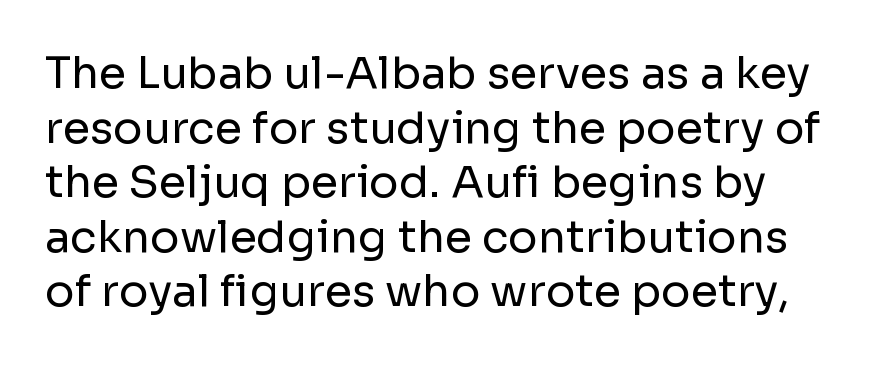
The image shows 44 px regular-weight sans-serif type, upright; set line spacing 1.24x, normal letter spacing, not underlined; low stroke contrast and a medium x-height.
